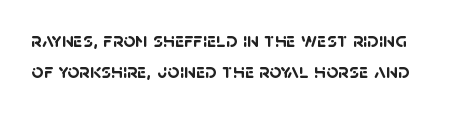
{"bold": "yes", "underline": "no", "line_spacing": "normal", "line_spacing_ratio": 1.46, "letter_spacing": "normal", "letter_spacing_em": 0.0, "glyph_px": 21}
